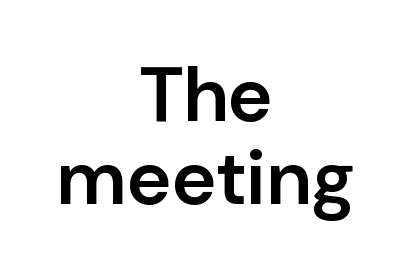
{"serif": "no", "italic": "no", "bold": "semi", "weight": "semibold", "width": "normal", "stroke_contrast": "low", "x_height": "medium", "monospaced": "no", "underline": "no", "align": "center", "line_spacing": "tight", "line_spacing_ratio": 1.08, "letter_spacing": "normal", "letter_spacing_em": 0.0, "glyph_px": 77}
